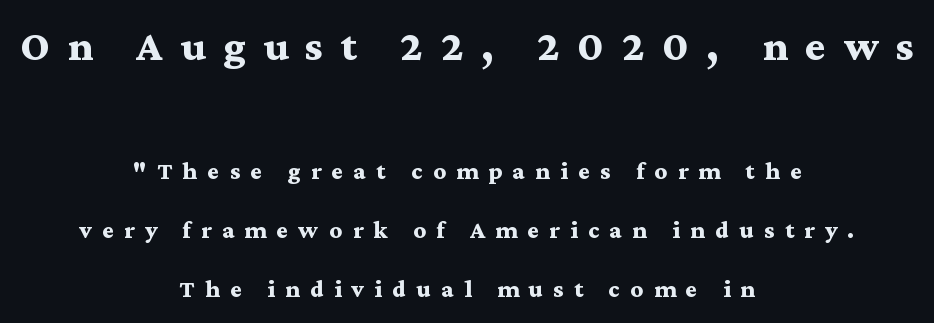
Font category for this specimen: serif. You could not count columns in this text — the font is proportionally spaced. Is the lower block the larger one? No — the upper block carries the bigger type. In CSS terms this would be text-align: center. Reading down the column, the eye jumps a long way to each next line.
